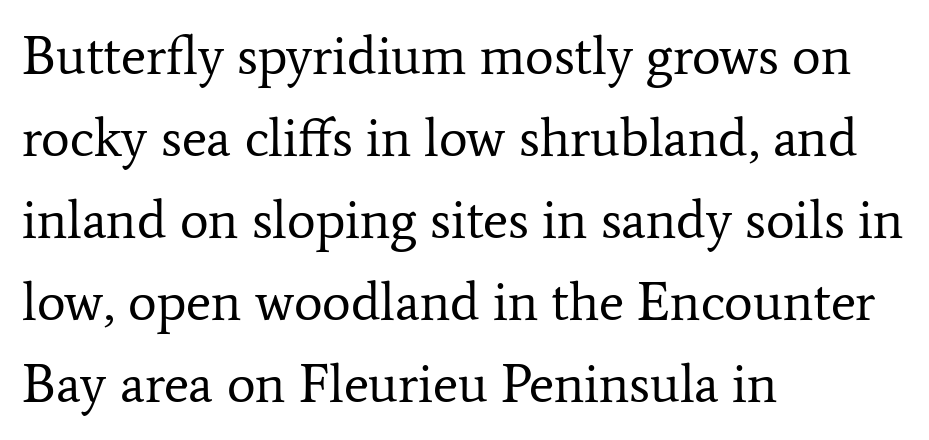
Every stem runs plumb, perpendicular to the baseline. The text was rendered using a seriffed face with decorative stroke endings. Compared with a centered layout, this one pins lines to the left instead. Spacing verdict: proportional, widths tailored to each character. The space between consecutive lines is moderate.
